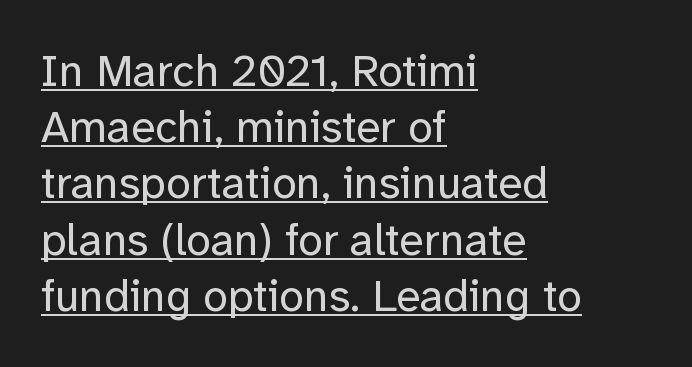
Q: Is the text bold? A: No.
Q: Is the text italic (slanted)? A: No, it is upright.
Q: Is the typeface a serif or a sans-serif typeface? A: Sans-serif.
Q: Is the text underlined? A: Yes.
Q: How is the paragraph aligned? A: Left-aligned.
Q: Is the spacing between letters normal or unusually wide? A: Normal.
Q: Is the spacing between lines tight, normal or loose? A: Normal.
Q: Width (condensed, normal, or wide)? A: Normal.
Q: Stroke contrast? A: Low.
Q: x-height? A: Medium.
Q: Monospaced? A: No.
